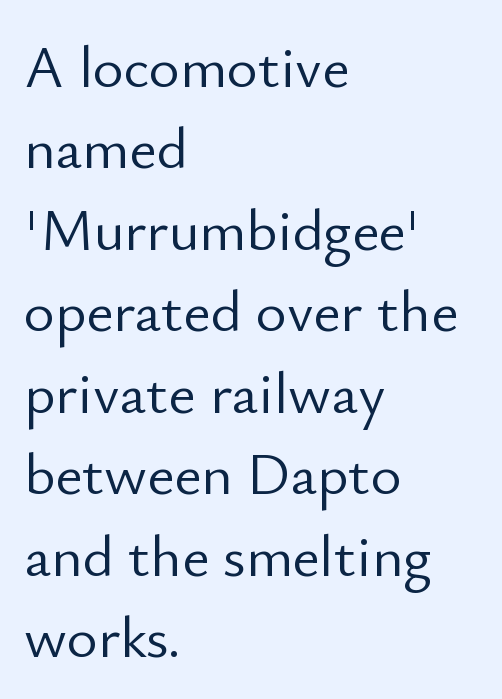
Q: Is the text bold? A: No.
Q: Is the text italic (slanted)? A: No, it is upright.
Q: Is the typeface a serif or a sans-serif typeface? A: Sans-serif.
Q: Is the text underlined? A: No.
Q: How is the paragraph aligned? A: Left-aligned.
Q: Is the spacing between letters normal or unusually wide? A: Normal.
Q: Is the spacing between lines tight, normal or loose? A: Normal.
Q: Width (condensed, normal, or wide)? A: Normal.
Q: Stroke contrast? A: Low.
Q: x-height? A: Small.
Q: Monospaced? A: No.
